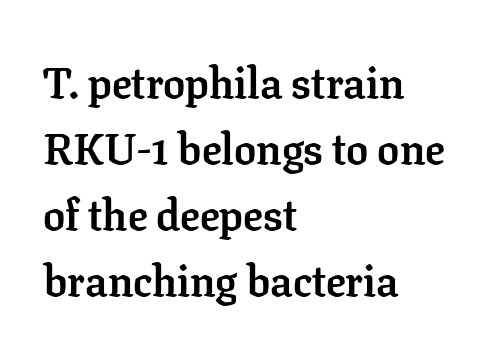
The image shows 44 px semibold serif type, upright; set left-aligned, normal line spacing (1.5x), normal letter spacing, not underlined; low stroke contrast and a medium x-height.
